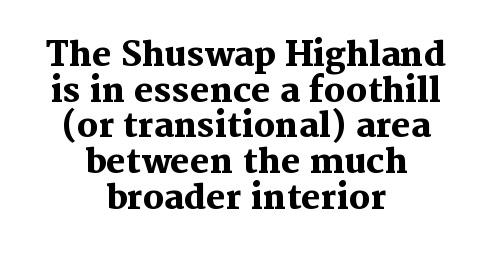
The image shows 33 px heavy serif type, upright; set centered, tight line spacing (1.08x), normal letter spacing, not underlined; medium stroke contrast and a medium x-height.
